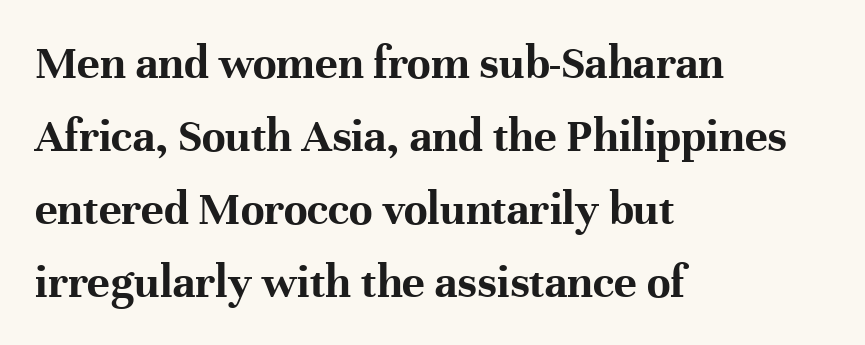
Q: Is the text bold? A: Yes.
Q: Is the text italic (slanted)? A: No, it is upright.
Q: Is the typeface a serif or a sans-serif typeface? A: Serif.
Q: Is the text underlined? A: No.
Q: How is the paragraph aligned? A: Left-aligned.
Q: Is the spacing between letters normal or unusually wide? A: Normal.
Q: Is the spacing between lines tight, normal or loose? A: Normal.
Q: Width (condensed, normal, or wide)? A: Normal.
Q: Stroke contrast? A: High.
Q: x-height? A: Medium.
Q: Monospaced? A: No.
